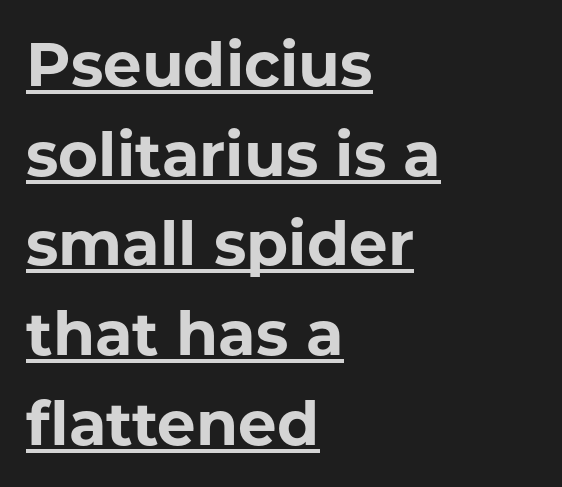
{"serif": "no", "italic": "no", "bold": "yes", "weight": "bold", "width": "normal", "stroke_contrast": "low", "x_height": "medium", "monospaced": "no", "underline": "yes", "align": "left", "line_spacing": "normal", "line_spacing_ratio": 1.47, "letter_spacing": "normal", "letter_spacing_em": 0.0, "glyph_px": 61}
